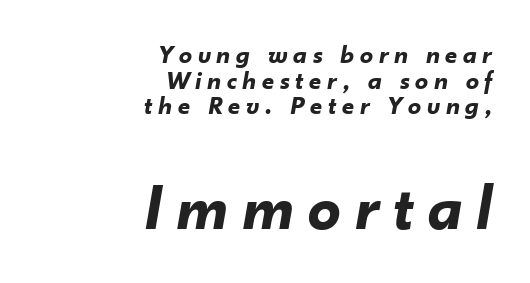
{"italic": "yes", "lean": "right", "slant_degrees": 10, "bold": "yes", "weight": "bold", "width": "normal", "stroke_contrast": "low", "x_height": "small", "monospaced": "no", "underline": "no", "align": "right", "line_spacing": "tight", "line_spacing_ratio": 0.99, "letter_spacing": "wide", "letter_spacing_em": 0.22, "larger_block": "second", "size_ratio": 2.5, "glyph_px": 65}
